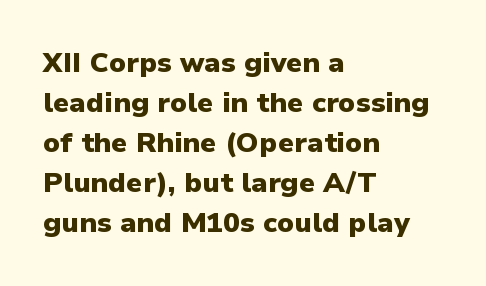
Q: Is the text bold? A: Yes.
Q: Is the text italic (slanted)? A: No, it is upright.
Q: Is the typeface a serif or a sans-serif typeface? A: Sans-serif.
Q: Is the text underlined? A: No.
Q: How is the paragraph aligned? A: Left-aligned.
Q: Is the spacing between letters normal or unusually wide? A: Normal.
Q: Is the spacing between lines tight, normal or loose? A: Normal.
Q: Width (condensed, normal, or wide)? A: Normal.
Q: Stroke contrast? A: Low.
Q: x-height? A: Medium.
Q: Monospaced? A: No.
